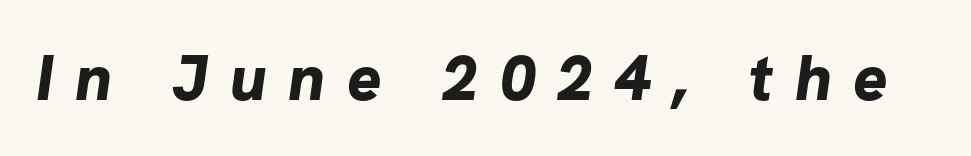
The zone under the glyphs is completely vacant. The gaps between neighbouring characters are conspicuously large. This rendering employs a face without finishing strokes, i.e., a sans-serif. Note the varied advance widths — an 'i' is clearly narrower than an 'm'. Notice how thick the strokes are: this is what a full bold looks like.
